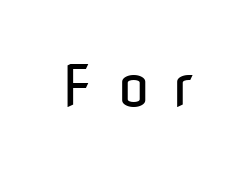
Q: Is the text bold? A: No.
Q: Is the text italic (slanted)? A: No, it is upright.
Q: Is the typeface a serif or a sans-serif typeface? A: Sans-serif.
Q: Is the text underlined? A: No.
Q: Is the spacing between letters normal or unusually wide? A: Unusually wide.
Q: Width (condensed, normal, or wide)? A: Condensed.
Q: Stroke contrast? A: Low.
Q: x-height? A: Medium.
Q: Monospaced? A: No.
